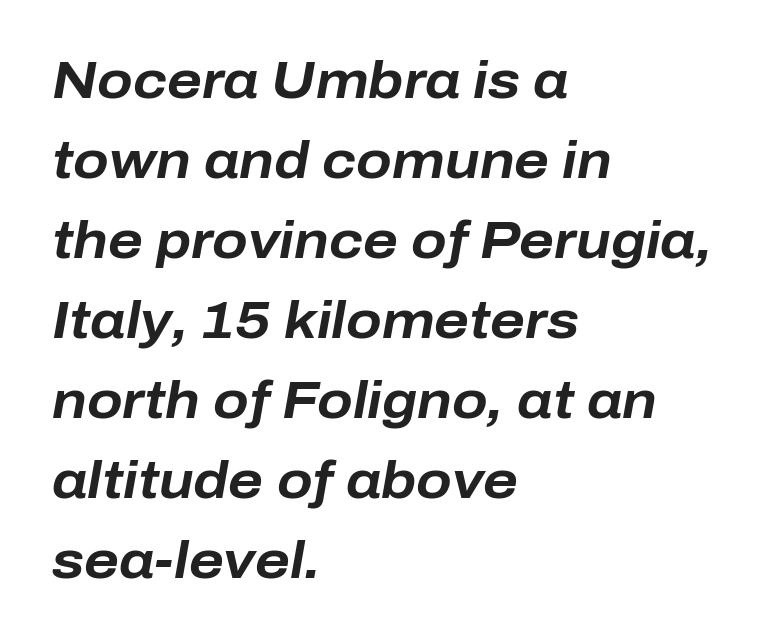
The image shows 52 px bold type, italic (leaning right); set left-aligned, normal line spacing (1.54x), normal letter spacing, not underlined; low stroke contrast and a medium x-height.
